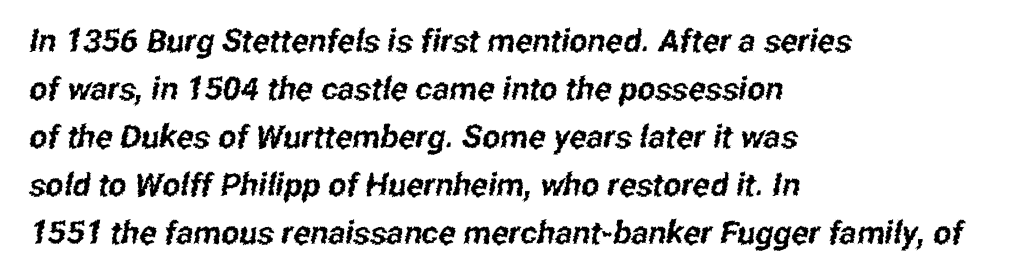
Check under the words: just untouched page. These lines are set flush left with a ragged right edge. The letters sit at their default tracking, neither squeezed nor spread. Look at the bottom of the vertical strokes: they stop flat, with no serifs. Horizontal bands of white between lines are of average thickness. This sample has the flowing, uneven cadence of proportional lettering.
